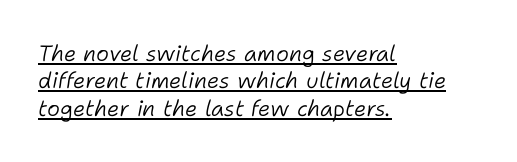
There's an unmistakable incline to the writing here. Teacher's note: observe the even left margin — that is flush-left alignment. If you measured baseline to baseline, you'd find a middling distance. Letters have the restrained weight of plain body copy at most.
